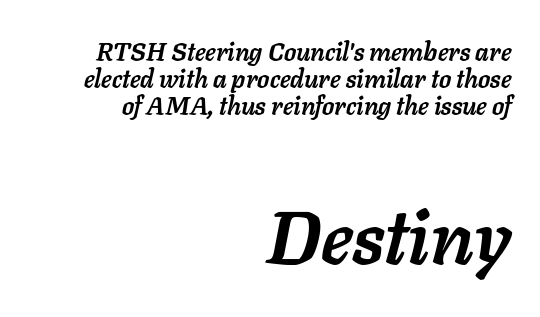
The image shows 75 px semibold type, italic (leaning right); set right-aligned, tight line spacing (1.08x), normal letter spacing, not underlined; the second (bottom) block is 3.0x larger; low stroke contrast and a medium x-height.
